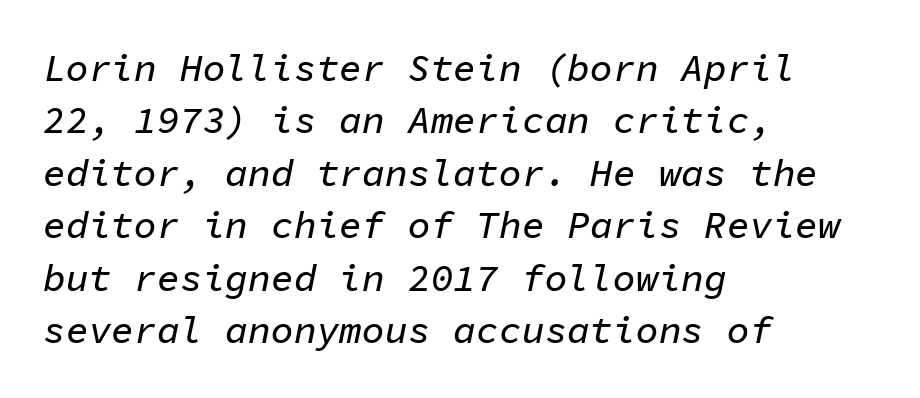
Q: Is the text italic (slanted)? A: Yes, it leans right by about 11 degrees.
Q: Is the text underlined? A: No.
Q: How is the paragraph aligned? A: Left-aligned.
Q: Is the spacing between letters normal or unusually wide? A: Normal.
Q: Is the spacing between lines tight, normal or loose? A: Normal.
Q: Width (condensed, normal, or wide)? A: Normal.
Q: Stroke contrast? A: Low.
Q: x-height? A: Medium.
Q: Monospaced? A: Yes.
